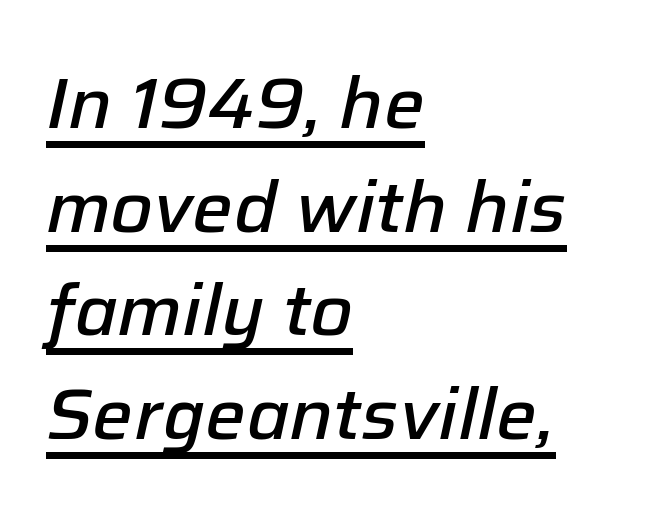
Honestly, the underline is the first thing you notice here. Is this a fixed-width face? No — the glyphs have proportional, varying widths. The rendering anchors every line to the left-hand side. Regular leading. Each glyph is drawn with semibold strokes, heavier than normal yet not fully bold.
